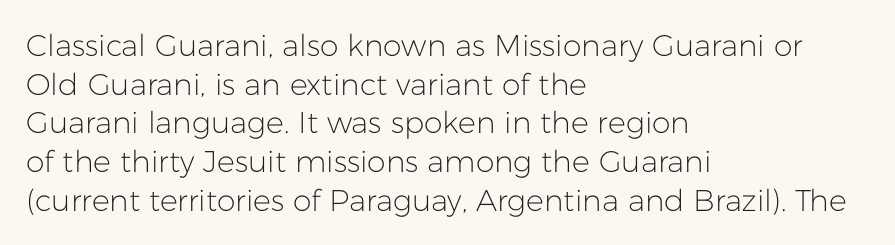
The image shows 30 px light sans-serif type, upright; set left-aligned, normal line spacing (1.29x), normal letter spacing, not underlined; low stroke contrast and a medium x-height.
